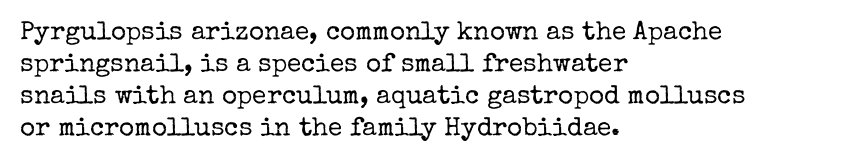
The image shows 26 px text type, upright; set left-aligned, line spacing 1.23x, normal letter spacing, not underlined.
